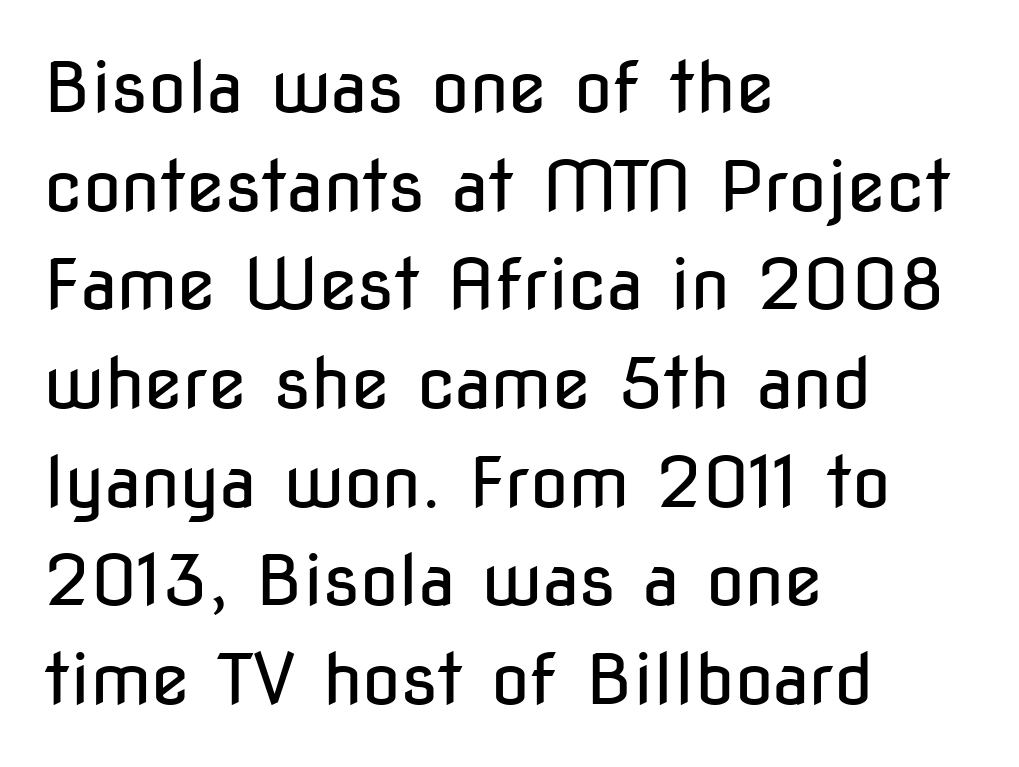
The image shows 70 px regular-weight, condensed sans-serif type, upright; set left-aligned, normal line spacing (1.41x), normal letter spacing, not underlined; low stroke contrast and a medium x-height.
